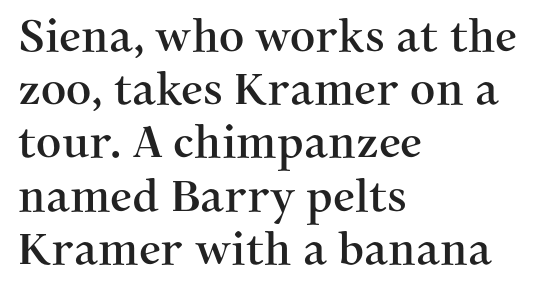
A bare baseline throughout the passage. Examine the stroke ends and you'll spot serifs. Horizontal alignment here is leftward, the default for most running prose. Unlike italic type, these characters show no tilt at all. The face used here is rendered with its standard letterfit.
